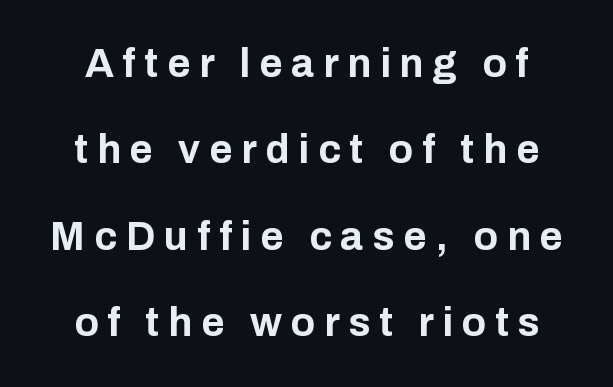
{"serif": "no", "italic": "no", "bold": "yes", "weight": "bold", "width": "normal", "stroke_contrast": "low", "x_height": "medium", "monospaced": "no", "underline": "no", "line_spacing": "loose", "line_spacing_ratio": 2.16, "letter_spacing": "wide", "letter_spacing_em": 0.22, "glyph_px": 40}
